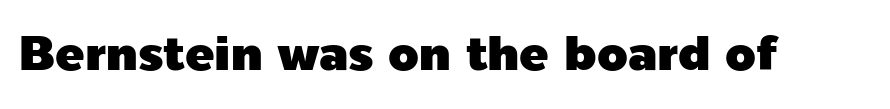
Q: Is the text italic (slanted)? A: No, it is upright.
Q: Is the typeface a serif or a sans-serif typeface? A: Sans-serif.
Q: Is the text underlined? A: No.
Q: Is the spacing between letters normal or unusually wide? A: Normal.
Q: Width (condensed, normal, or wide)? A: Normal.
Q: x-height? A: Medium.
Q: Monospaced? A: No.
